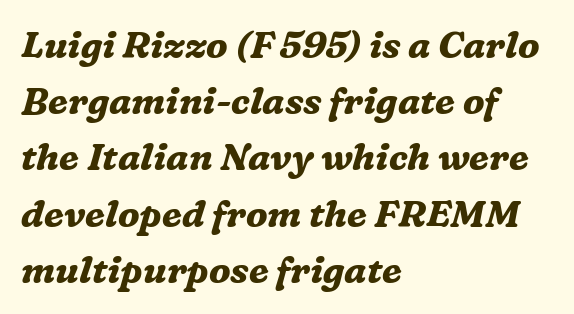
The compositor pushed each line to the left boundary. Does the leading feel generous? No, just average. Each glyph is drawn with heavy, bold strokes. You could not count columns in this text — the font is proportionally spaced. Descenders are the only things crossing below the line. Italic: yes, the glyphs are oblique.
